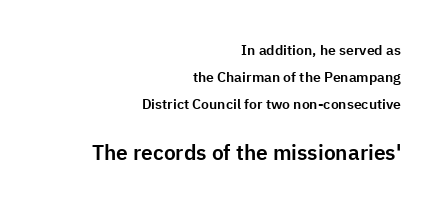
{"italic": "no", "underline": "no", "align": "right", "line_spacing": "loose", "line_spacing_ratio": 1.92, "letter_spacing": "normal", "letter_spacing_em": 0.0, "larger_block": "second", "size_ratio": 1.5, "glyph_px": 21}
